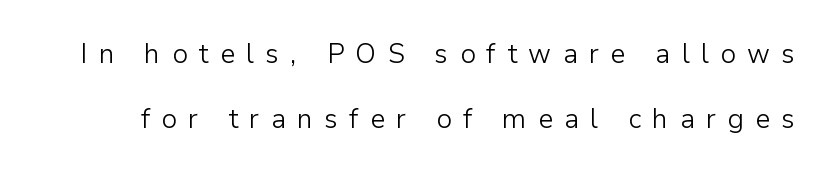
Q: Is the text bold? A: No.
Q: Is the text italic (slanted)? A: No, it is upright.
Q: Is the text underlined? A: No.
Q: Is the spacing between letters normal or unusually wide? A: Unusually wide.
Q: Is the spacing between lines tight, normal or loose? A: Loose.
